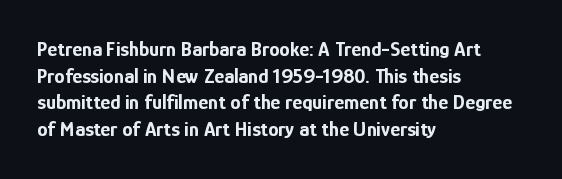
Q: Is the text bold? A: Yes.
Q: Is the text italic (slanted)? A: No, it is upright.
Q: Is the text underlined? A: No.
Q: How is the paragraph aligned? A: Left-aligned.
Q: Is the spacing between letters normal or unusually wide? A: Normal.
Q: Is the spacing between lines tight, normal or loose? A: Normal.
